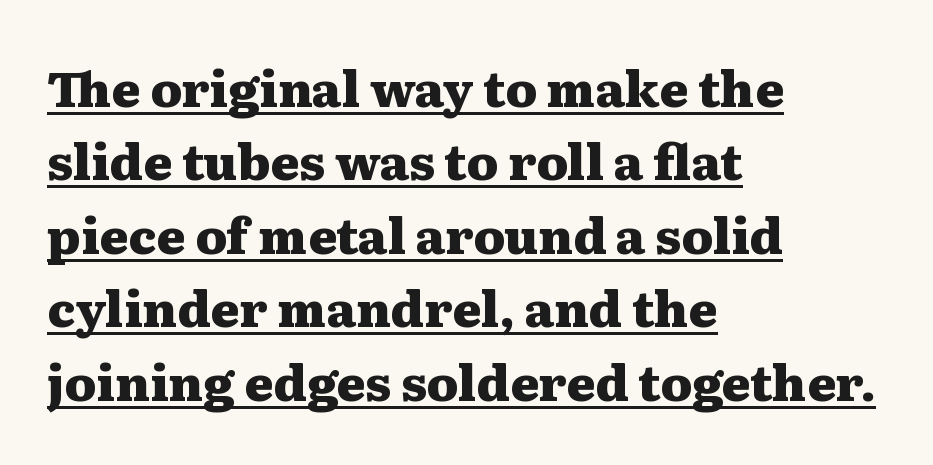
{"serif": "yes", "italic": "no", "bold": "yes", "weight": "heavy", "width": "wide", "stroke_contrast": "medium", "x_height": "medium", "monospaced": "no", "underline": "yes", "align": "left", "line_spacing": "normal", "line_spacing_ratio": 1.5, "letter_spacing": "normal", "letter_spacing_em": 0.0, "glyph_px": 49}
